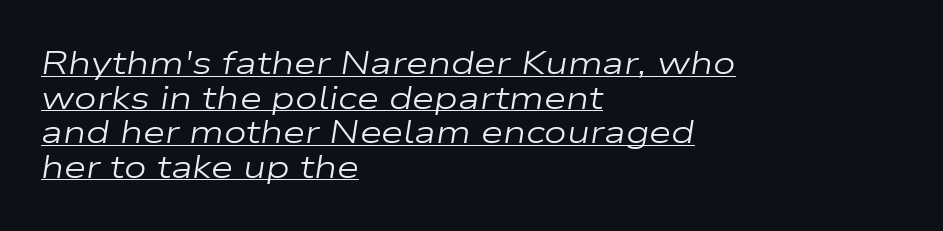
Q: Is the text bold? A: No.
Q: Is the text italic (slanted)? A: Yes, it leans right by about 9 degrees.
Q: Is the text underlined? A: Yes.
Q: How is the paragraph aligned? A: Left-aligned.
Q: Is the spacing between letters normal or unusually wide? A: Normal.
Q: Is the spacing between lines tight, normal or loose? A: Tight.
Q: Width (condensed, normal, or wide)? A: Wide.
Q: Stroke contrast? A: Low.
Q: x-height? A: Medium.
Q: Monospaced? A: No.
